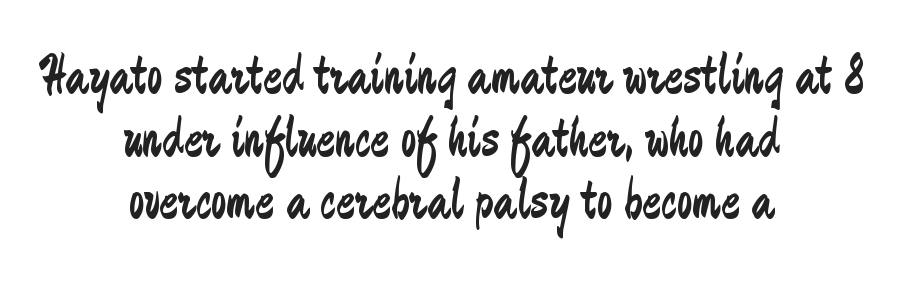
{"serif": "no", "bold": "no", "weight": "regular", "width": "condensed", "stroke_contrast": "low", "x_height": "small", "monospaced": "no", "underline": "no", "align": "center", "line_spacing": "tight", "line_spacing_ratio": 1.12, "letter_spacing": "normal", "letter_spacing_em": 0.0, "glyph_px": 56}
